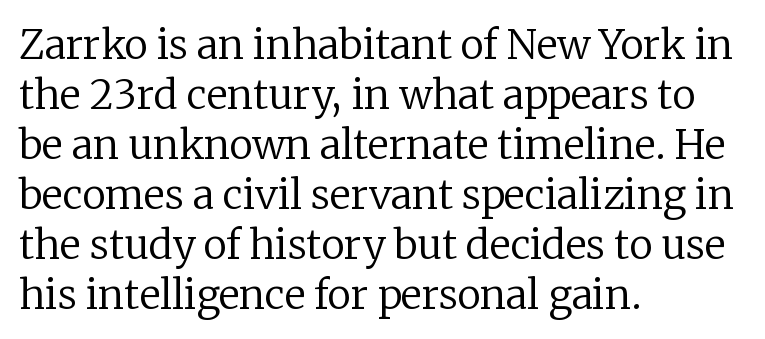
Q: Is the text bold? A: No.
Q: Is the text italic (slanted)? A: No, it is upright.
Q: Is the typeface a serif or a sans-serif typeface? A: Serif.
Q: Is the text underlined? A: No.
Q: How is the paragraph aligned? A: Left-aligned.
Q: Is the spacing between letters normal or unusually wide? A: Normal.
Q: Is the spacing between lines tight, normal or loose? A: Normal.
Q: Width (condensed, normal, or wide)? A: Normal.
Q: Stroke contrast? A: Low.
Q: x-height? A: Medium.
Q: Monospaced? A: No.
